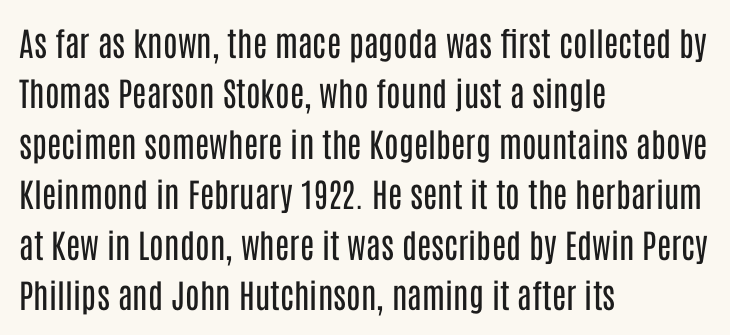
Short and long lines alike share a common starting point at left. A normal amount of white space separates one row of letters from the next. Observe the absence of serifs on each vertical stroke in this sample. The glyphs are unaccompanied by any horizontal stroke below them. The cut favours lightness, reaching ordinary text weight at its darkest.
